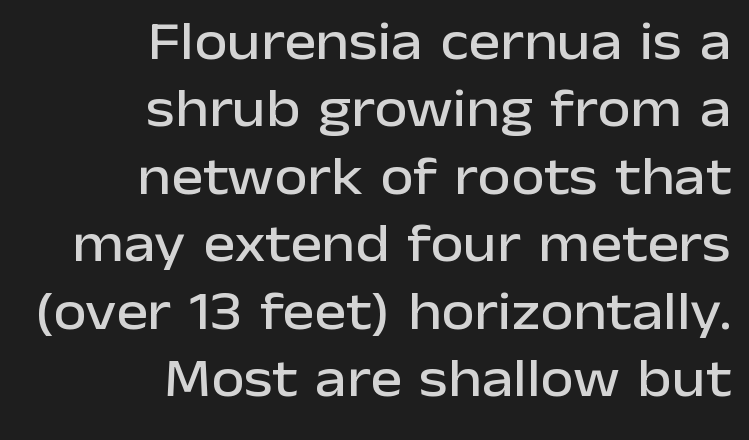
In terms of letterform style, serifs are entirely absent. Each word holds together tightly as a unit, with standard inter-letter gaps. The letters stand straight up with perfectly vertical stems. Honestly, the row spacing looks completely unremarkable. These lines are set flush right with a ragged left edge. This rendering features lettering with no underline.
